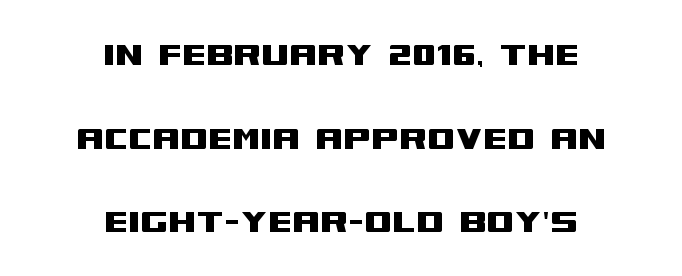
{"serif": "no", "italic": "no", "width": "wide", "stroke_contrast": "medium", "x_height": "large", "monospaced": "no", "underline": "no", "align": "center", "line_spacing": "loose", "line_spacing_ratio": 2.09, "letter_spacing": "normal", "letter_spacing_em": 0.0, "glyph_px": 40}
